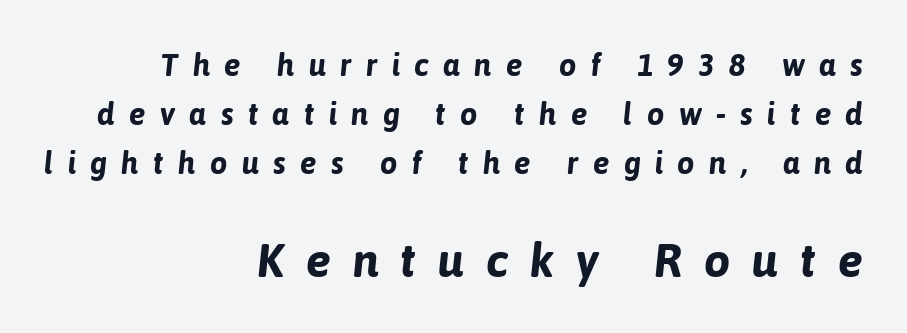
Notice how descenders clear the ascenders below comfortably — that's standard leading. Tracking here is generous; glyphs stand well apart from one another. Decoration check: the copy has no underline. Emphasis-style slanted type is in use. The passage shown is typed in a proportional face where columns would drift.
